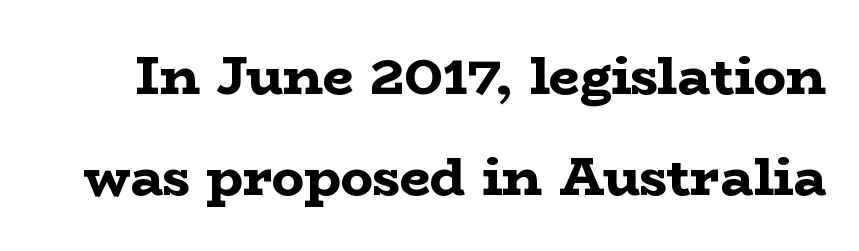
Look at the tracking — it's just the regular setting, nothing added. I'd call this a serif setting — the letters wear small feet. Compared with an ordinary text face, these strokes are far heavier — a full bold. Lines of text with bare space underneath.
